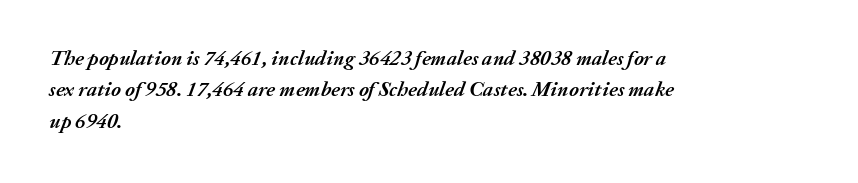
{"italic": "yes", "lean": "right", "slant_degrees": 20, "bold": "yes", "underline": "no", "align": "left", "line_spacing": "normal", "line_spacing_ratio": 1.49, "letter_spacing": "normal", "letter_spacing_em": 0.0, "glyph_px": 21}
